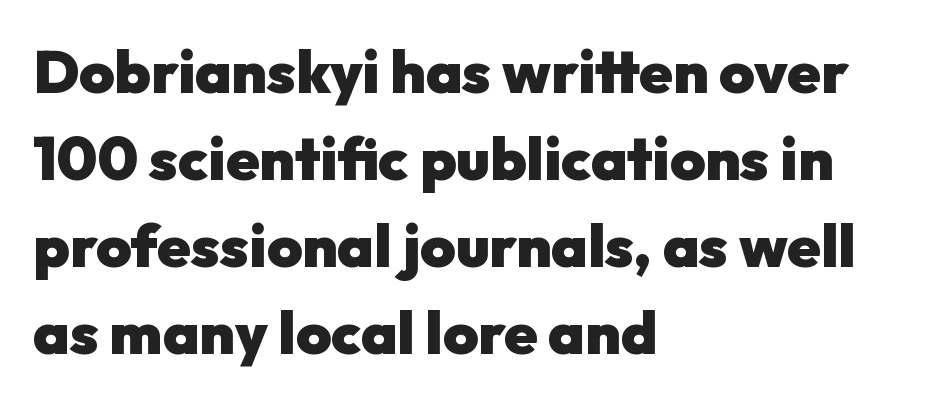
Q: Is the text bold? A: Yes.
Q: Is the text italic (slanted)? A: No, it is upright.
Q: Is the typeface a serif or a sans-serif typeface? A: Sans-serif.
Q: Is the text underlined? A: No.
Q: How is the paragraph aligned? A: Left-aligned.
Q: Is the spacing between letters normal or unusually wide? A: Normal.
Q: Is the spacing between lines tight, normal or loose? A: Normal.
Q: Width (condensed, normal, or wide)? A: Normal.
Q: Stroke contrast? A: Low.
Q: x-height? A: Medium.
Q: Monospaced? A: No.
